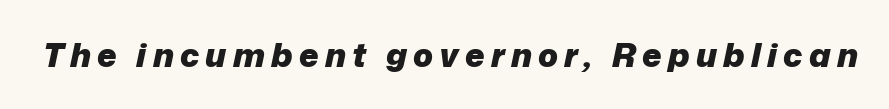
Q: Is the text bold? A: Yes.
Q: Is the text italic (slanted)? A: Yes, it leans right by about 12 degrees.
Q: Is the text underlined? A: No.
Q: Width (condensed, normal, or wide)? A: Normal.
Q: Stroke contrast? A: Low.
Q: x-height? A: Medium.
Q: Monospaced? A: No.
